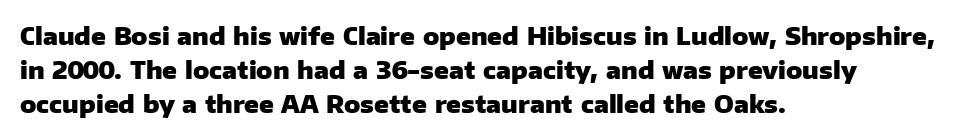
Q: Is the text bold? A: Yes.
Q: Is the text italic (slanted)? A: No, it is upright.
Q: Is the text underlined? A: No.
Q: How is the paragraph aligned? A: Left-aligned.
Q: Is the spacing between letters normal or unusually wide? A: Normal.
Q: Is the spacing between lines tight, normal or loose? A: Normal.
